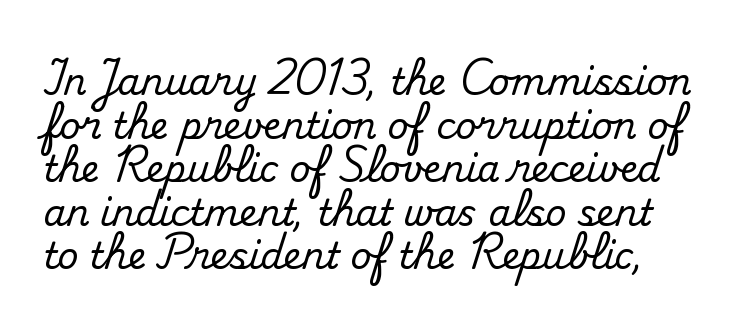
{"serif": "yes", "width": "normal", "stroke_contrast": "medium", "x_height": "small", "monospaced": "no", "underline": "no", "line_spacing_ratio": 1.21, "letter_spacing": "normal", "letter_spacing_em": 0.0, "glyph_px": 36}
